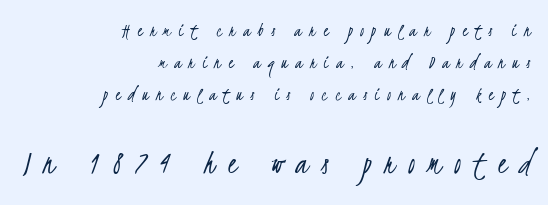
The rag falls on the left side of this text block. No word sits above an underline. Honestly, the row spacing looks completely unremarkable. Weight: in the light-to-regular range.
